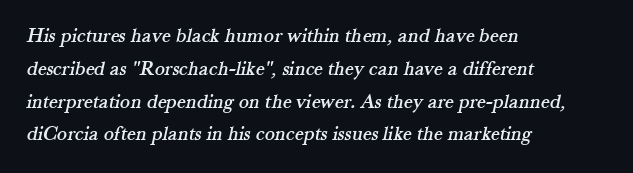
{"underline": "no", "align": "left", "line_spacing": "normal", "line_spacing_ratio": 1.56, "letter_spacing": "normal", "letter_spacing_em": 0.0, "glyph_px": 21}
